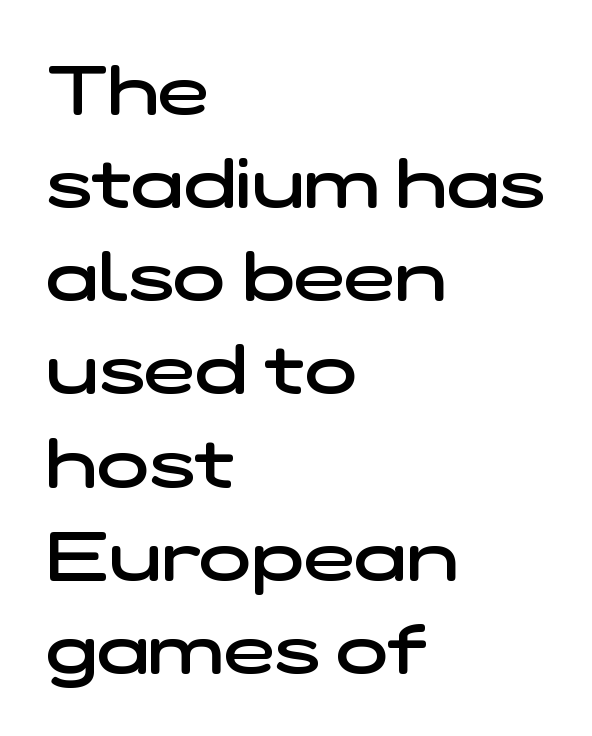
Caption: multi-line text, flush left, ragged right. Letterform terminals end flat and unadorned throughout the passage. The space directly below the letters is spotless. A typesetter would call this proportional, since set widths differ per character.
